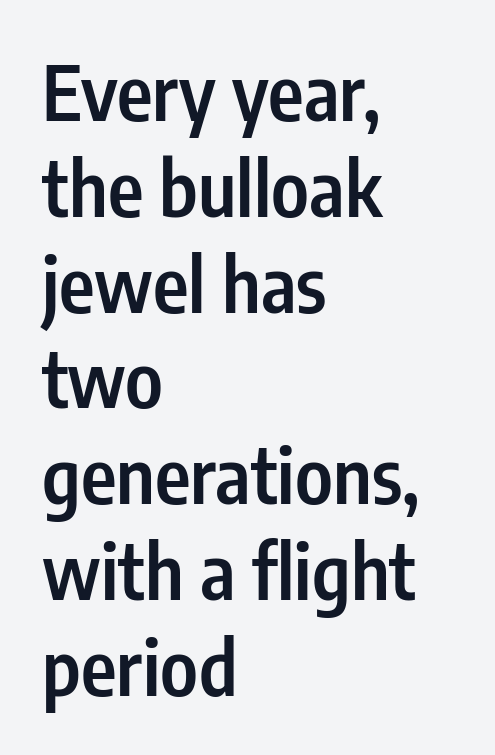
The image shows 76 px semibold, condensed sans-serif type, upright; set left-aligned, normal line spacing (1.26x), normal letter spacing, not underlined; low stroke contrast and a medium x-height.
